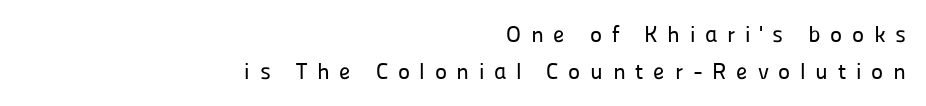
{"italic": "no", "underline": "no", "align": "right", "line_spacing": "normal", "line_spacing_ratio": 1.62, "letter_spacing": "wide", "letter_spacing_em": 0.42, "glyph_px": 23}
